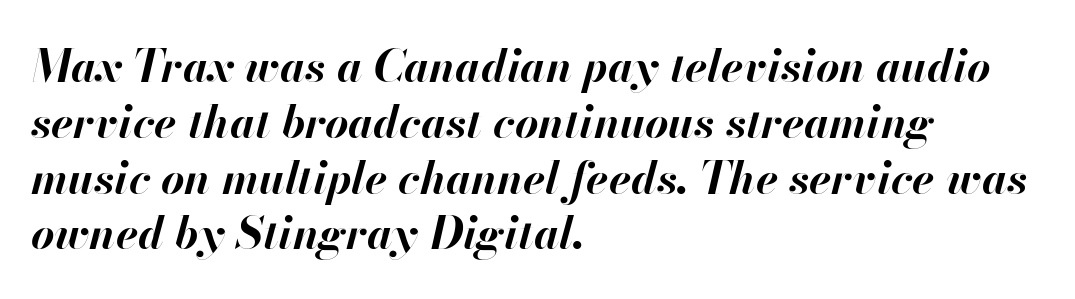
Q: Is the text bold? A: Yes.
Q: Is the text italic (slanted)? A: Yes, it leans right by about 13 degrees.
Q: Is the text underlined? A: No.
Q: How is the paragraph aligned? A: Left-aligned.
Q: Is the spacing between letters normal or unusually wide? A: Normal.
Q: Width (condensed, normal, or wide)? A: Normal.
Q: Stroke contrast? A: High.
Q: x-height? A: Small.
Q: Monospaced? A: No.
